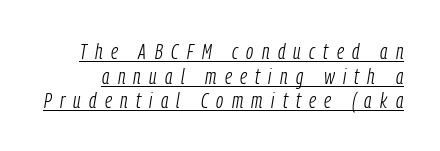
{"italic": "yes", "lean": "right", "slant_degrees": 9, "bold": "no", "underline": "yes", "line_spacing": "tight", "line_spacing_ratio": 1.12, "letter_spacing": "wide", "letter_spacing_em": 0.38, "glyph_px": 22}
